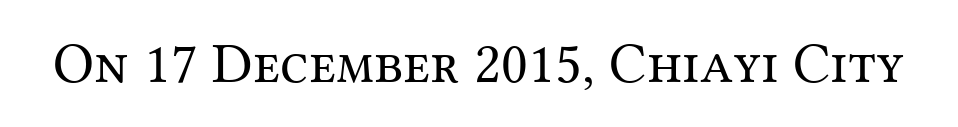
Q: Is the text bold? A: No.
Q: Is the text italic (slanted)? A: No, it is upright.
Q: Is the typeface a serif or a sans-serif typeface? A: Serif.
Q: Is the text underlined? A: No.
Q: Is the spacing between letters normal or unusually wide? A: Normal.
Q: Width (condensed, normal, or wide)? A: Normal.
Q: Stroke contrast? A: Medium.
Q: x-height? A: Medium.
Q: Monospaced? A: No.
